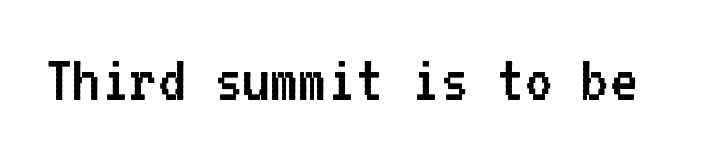
Type style note: lacks serifs. Plain, unruled lines of type. Standard letterfit; no display-style spreading of the glyphs. The letters stand straight up with perfectly vertical stems. Caption: face not bold, strokes unweighted.
